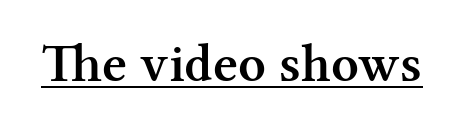
{"serif": "yes", "italic": "no", "bold": "semi", "weight": "semibold", "width": "normal", "stroke_contrast": "medium", "x_height": "medium", "monospaced": "no", "underline": "yes", "letter_spacing": "normal", "letter_spacing_em": 0.0, "glyph_px": 54}
